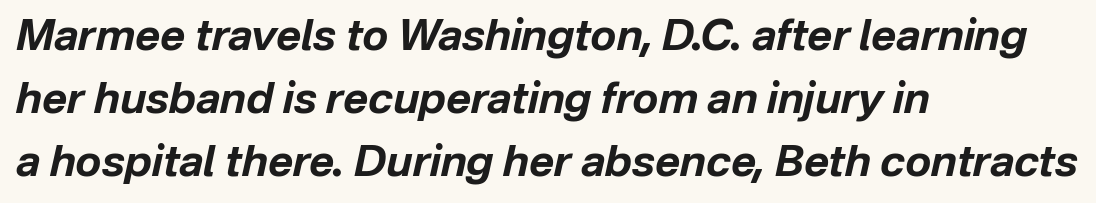
{"italic": "yes", "lean": "right", "slant_degrees": 12, "bold": "yes", "weight": "bold", "width": "normal", "stroke_contrast": "low", "x_height": "medium", "monospaced": "no", "underline": "no", "align": "left", "line_spacing": "normal", "line_spacing_ratio": 1.47, "letter_spacing": "normal", "letter_spacing_em": 0.0, "glyph_px": 43}
